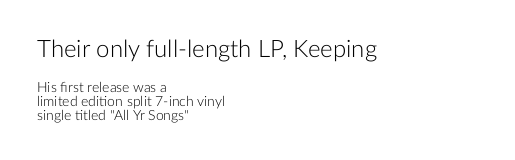
{"italic": "no", "bold": "no", "underline": "no", "align": "left", "line_spacing": "tight", "line_spacing_ratio": 0.99, "letter_spacing": "normal", "letter_spacing_em": 0.0, "larger_block": "first", "size_ratio": 1.71, "glyph_px": 24}
